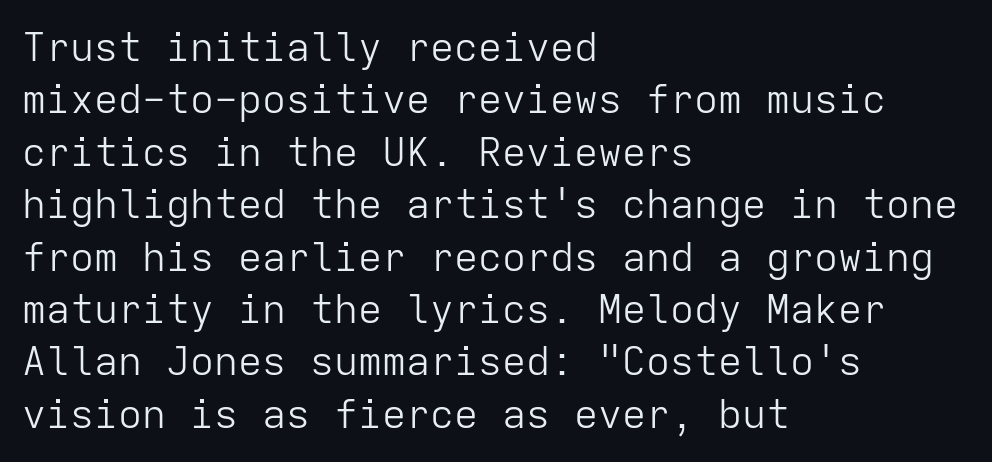
{"serif": "no", "italic": "no", "bold": "no", "weight": "light", "width": "normal", "stroke_contrast": "low", "x_height": "medium", "monospaced": "yes", "underline": "no", "align": "left", "line_spacing": "normal", "line_spacing_ratio": 1.31, "letter_spacing": "normal", "letter_spacing_em": 0.0, "glyph_px": 40}
